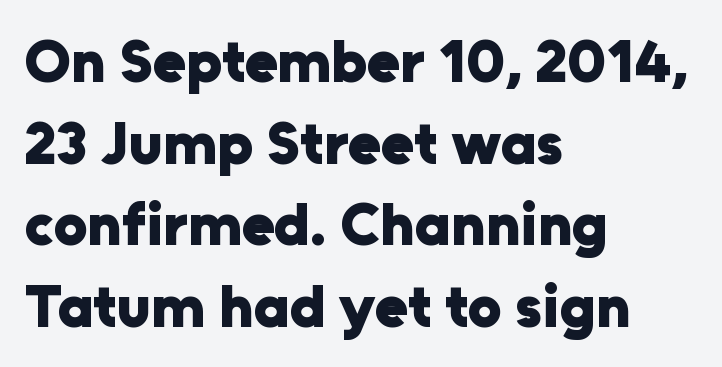
The image shows 60 px heavy sans-serif type, upright; set left-aligned, normal line spacing (1.36x), normal letter spacing, not underlined; low stroke contrast and a medium x-height.
